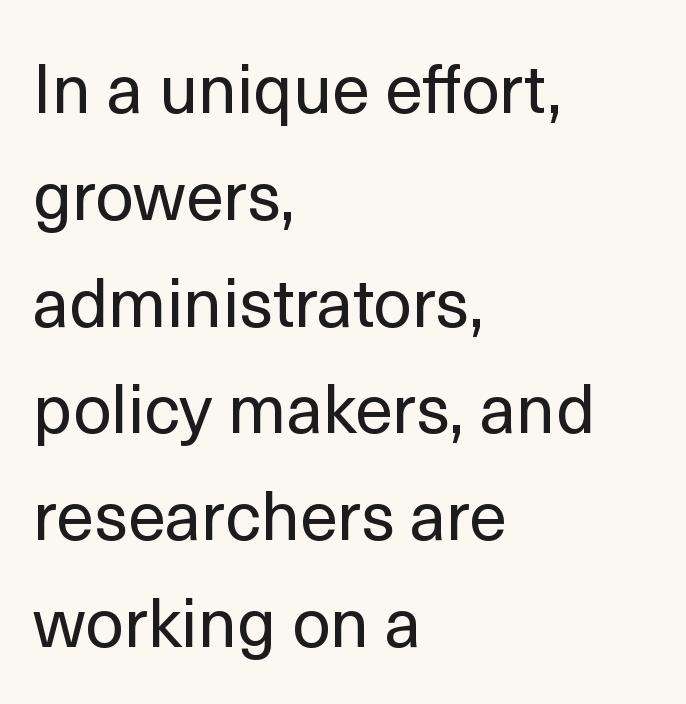
{"serif": "no", "italic": "no", "bold": "no", "weight": "regular", "width": "normal", "x_height": "medium", "monospaced": "no", "underline": "no", "align": "left", "line_spacing": "normal", "line_spacing_ratio": 1.57, "letter_spacing": "normal", "letter_spacing_em": 0.0, "glyph_px": 68}
